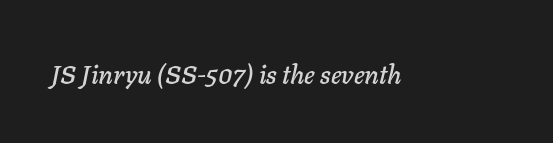
Q: Is the text italic (slanted)? A: Yes, it leans right by about 11 degrees.
Q: Is the text underlined? A: No.
Q: Is the spacing between letters normal or unusually wide? A: Normal.
